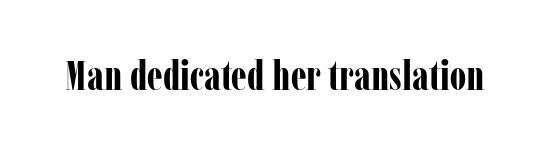
Q: Is the text bold? A: Yes.
Q: Is the text italic (slanted)? A: No, it is upright.
Q: Is the typeface a serif or a sans-serif typeface? A: Serif.
Q: Is the text underlined? A: No.
Q: Is the spacing between letters normal or unusually wide? A: Normal.
Q: Width (condensed, normal, or wide)? A: Condensed.
Q: Stroke contrast? A: Low.
Q: x-height? A: Medium.
Q: Monospaced? A: No.
